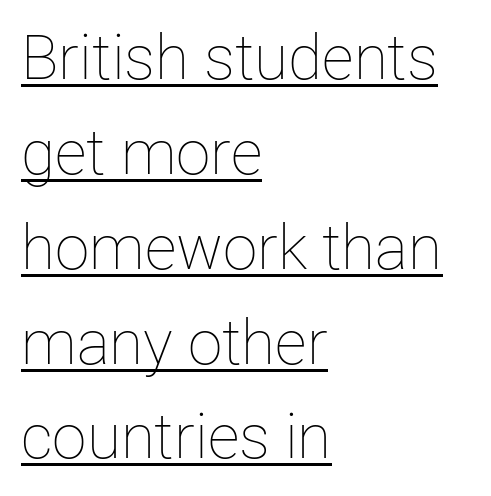
{"italic": "no", "bold": "no", "weight": "thin", "width": "normal", "stroke_contrast": "low", "x_height": "medium", "monospaced": "no", "underline": "yes", "align": "left", "line_spacing": "normal", "line_spacing_ratio": 1.53, "letter_spacing": "normal", "letter_spacing_em": 0.0, "glyph_px": 62}
